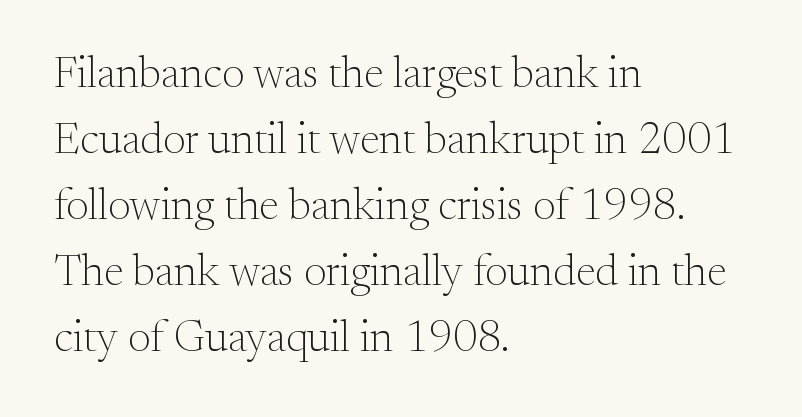
The image shows 44 px light serif type, upright; set left-aligned, normal line spacing (1.5x), normal letter spacing, not underlined; medium stroke contrast and a small x-height.
